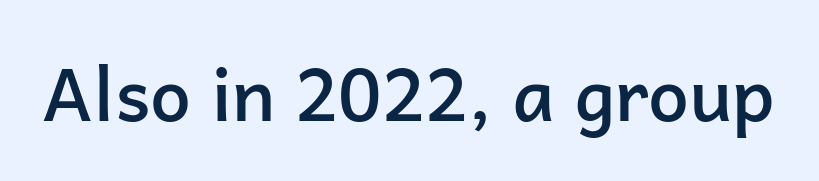
Unlike italic type, these characters show no tilt at all. Looks like regular typesetting: each glyph gets only the width it needs. Type style note: lacks serifs. Characters follow at the spacing the type designer built in. Only glyphs here, with clear space below each row.
